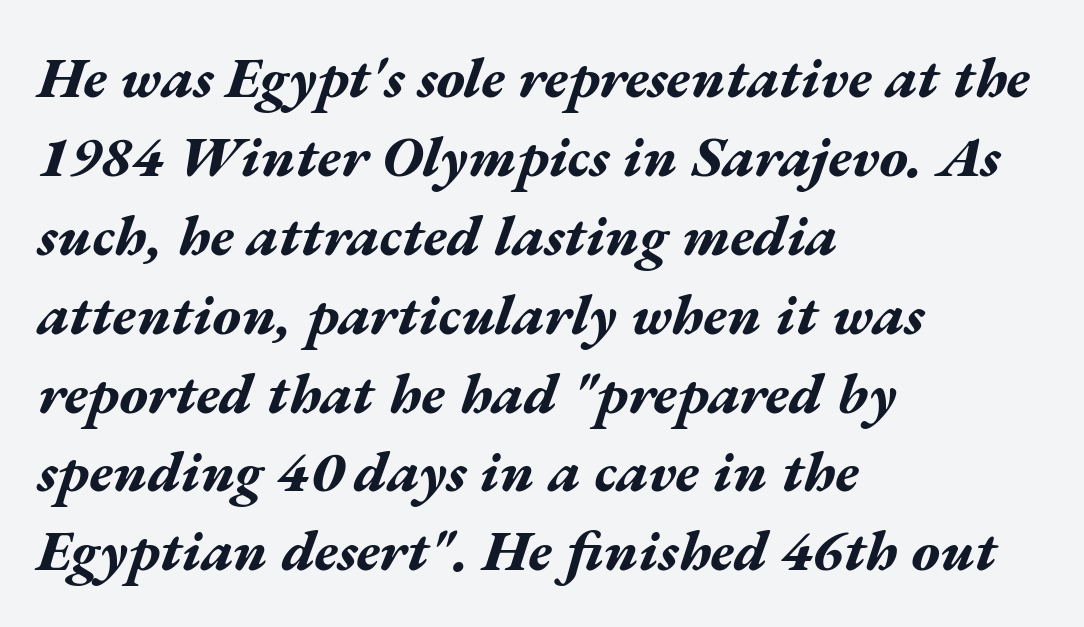
{"italic": "yes", "lean": "right", "slant_degrees": 17, "bold": "yes", "weight": "bold", "width": "wide", "stroke_contrast": "medium", "x_height": "medium", "monospaced": "no", "underline": "no", "align": "left", "line_spacing": "normal", "line_spacing_ratio": 1.36, "letter_spacing": "normal", "letter_spacing_em": 0.0, "glyph_px": 58}
